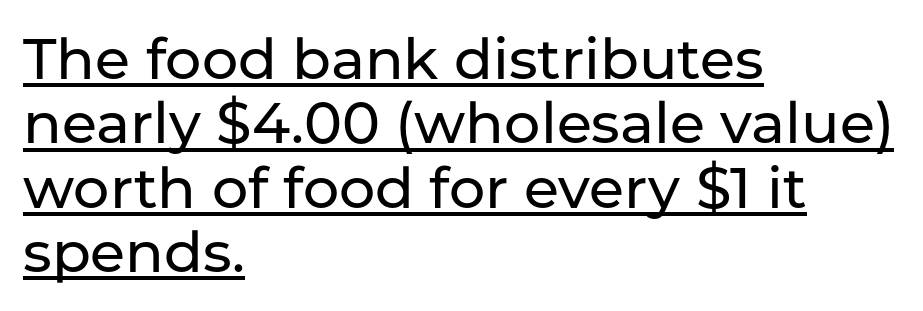
Q: Is the text italic (slanted)? A: No, it is upright.
Q: Is the typeface a serif or a sans-serif typeface? A: Sans-serif.
Q: Is the text underlined? A: Yes.
Q: How is the paragraph aligned? A: Left-aligned.
Q: Is the spacing between letters normal or unusually wide? A: Normal.
Q: Is the spacing between lines tight, normal or loose? A: Tight.
Q: Width (condensed, normal, or wide)? A: Normal.
Q: Stroke contrast? A: Low.
Q: x-height? A: Medium.
Q: Monospaced? A: No.
